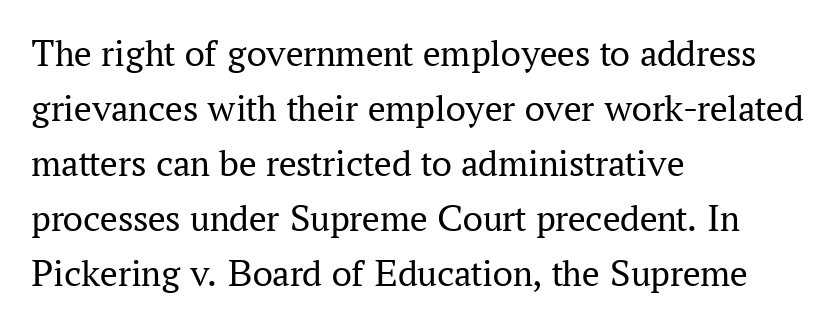
Q: Is the text bold? A: No.
Q: Is the text italic (slanted)? A: No, it is upright.
Q: Is the typeface a serif or a sans-serif typeface? A: Serif.
Q: Is the text underlined? A: No.
Q: How is the paragraph aligned? A: Left-aligned.
Q: Is the spacing between letters normal or unusually wide? A: Normal.
Q: Is the spacing between lines tight, normal or loose? A: Normal.
Q: Width (condensed, normal, or wide)? A: Normal.
Q: Stroke contrast? A: Medium.
Q: x-height? A: Medium.
Q: Monospaced? A: No.
